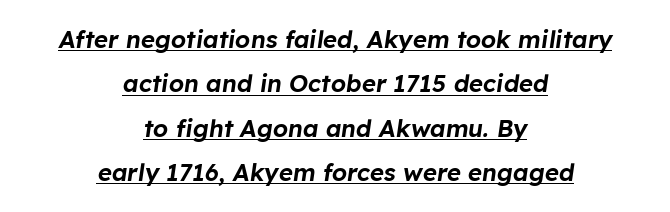
Q: Is the text italic (slanted)? A: Yes, it leans right by about 8 degrees.
Q: Is the text underlined? A: Yes.
Q: How is the paragraph aligned? A: Centered.
Q: Is the spacing between letters normal or unusually wide? A: Normal.
